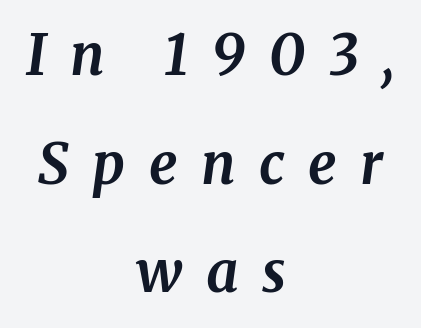
{"serif": "yes", "italic": "yes", "lean": "right", "slant_degrees": 8, "bold": "yes", "weight": "bold", "width": "normal", "stroke_contrast": "medium", "x_height": "medium", "monospaced": "no", "underline": "no", "align": "center", "line_spacing": "loose", "line_spacing_ratio": 1.94, "letter_spacing": "wide", "letter_spacing_em": 0.42, "glyph_px": 56}
